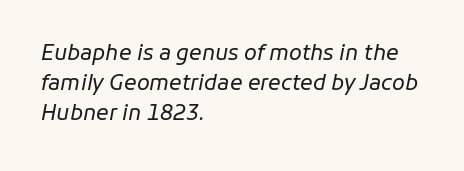
Q: Is the text bold? A: No.
Q: Is the text italic (slanted)? A: Yes, it leans right by about 11 degrees.
Q: Is the text underlined? A: No.
Q: How is the paragraph aligned? A: Left-aligned.
Q: Is the spacing between letters normal or unusually wide? A: Normal.
Q: Is the spacing between lines tight, normal or loose? A: Normal.
